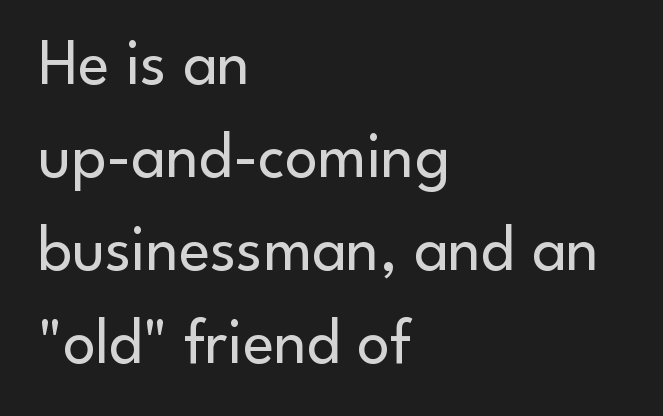
Q: Is the text bold? A: No.
Q: Is the text italic (slanted)? A: No, it is upright.
Q: Is the typeface a serif or a sans-serif typeface? A: Sans-serif.
Q: Is the text underlined? A: No.
Q: How is the paragraph aligned? A: Left-aligned.
Q: Is the spacing between letters normal or unusually wide? A: Normal.
Q: Is the spacing between lines tight, normal or loose? A: Normal.
Q: Width (condensed, normal, or wide)? A: Normal.
Q: Stroke contrast? A: Low.
Q: x-height? A: Small.
Q: Monospaced? A: No.
